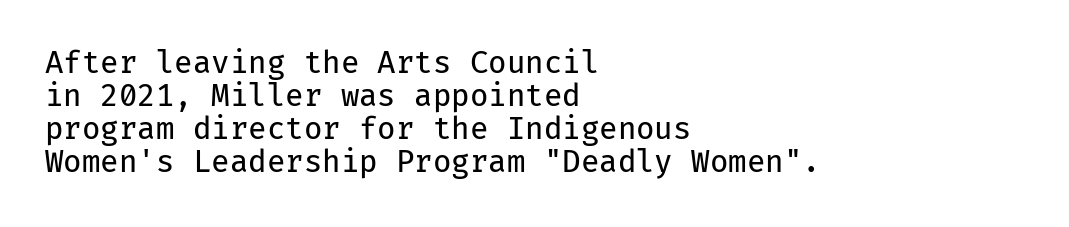
Monospaced: the letters line up in strict vertical columns. The line-height multiplier appears low, near solid setting. Each letter's strokes conclude bluntly, with no projecting serifs. Letter spacing: default.
